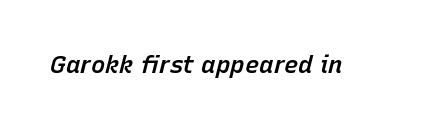
The image shows 24 px text type, italic (leaning right); set normal letter spacing, not underlined.
